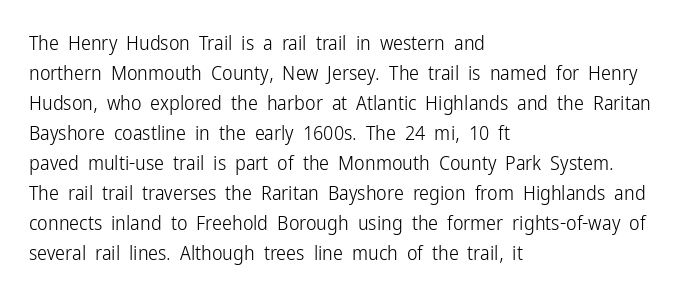
The face looks like a standard text weight, possibly lighter. A normal amount of white space separates one row of letters from the next. Line beginnings align vertically; line endings do not. The horizontal fit of the characters is conventional and even. The passage shown is not underscored anywhere.
